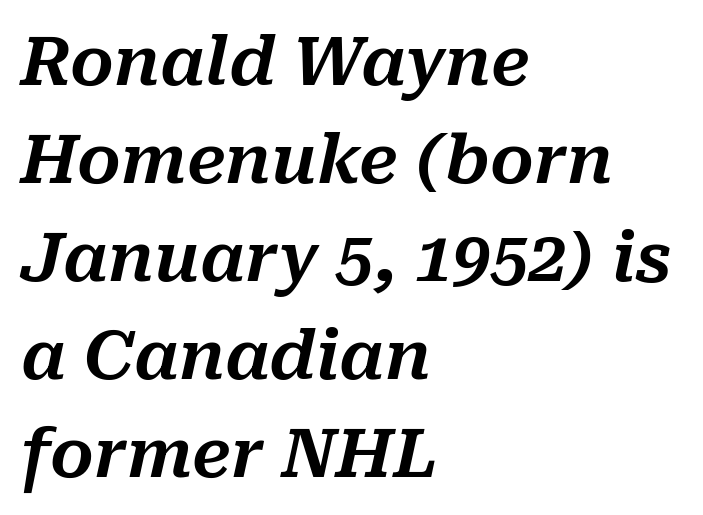
Slant detected: the letters are inclined. The letters advance in unequal steps, a hallmark of proportional type. Words float on clear page, feet unadorned. This rendering uses left alignment, leaving the right contour irregular. You could call the tracking neutral — neither tight nor loose.
